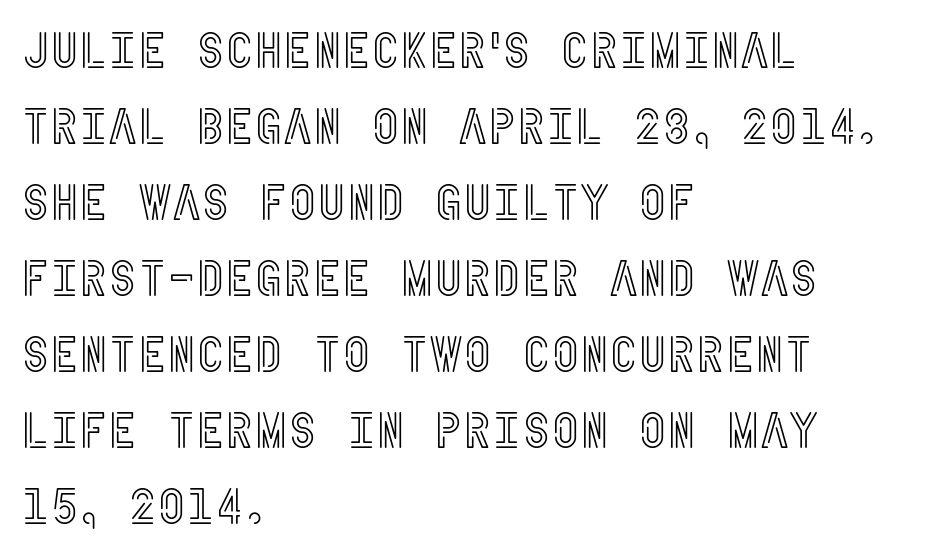
Clear beneath every line of the passage. Rendered with straight, roman letterforms. Interline gaps are of average width in this sample. Tracking value appears to be zero — textbook default spacing. The rendering anchors every line to the left-hand side.
